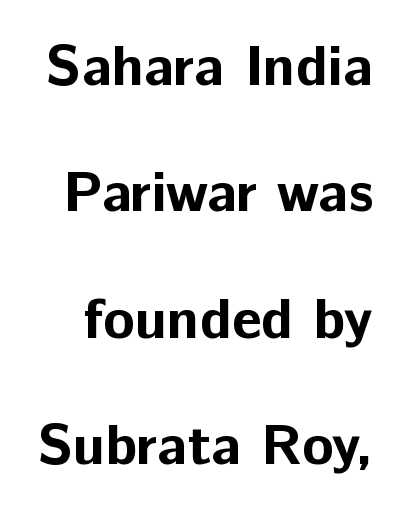
The image shows 58 px bold sans-serif type, upright; set loose line spacing (2.18x), normal letter spacing, not underlined; low stroke contrast and a medium x-height.
